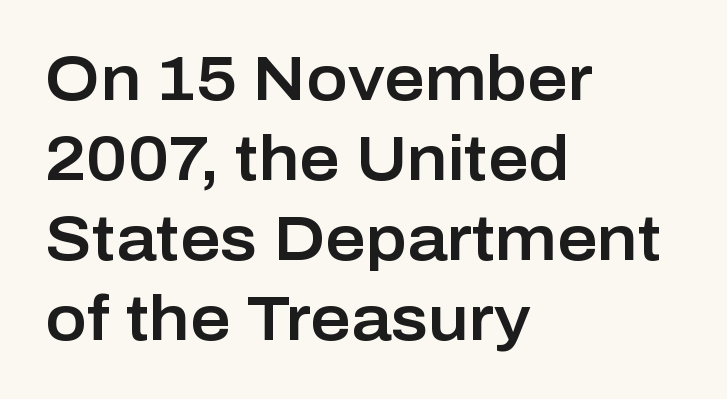
{"serif": "no", "italic": "no", "width": "normal", "stroke_contrast": "low", "x_height": "medium", "monospaced": "no", "underline": "no", "align": "left", "line_spacing": "normal", "line_spacing_ratio": 1.29, "letter_spacing": "normal", "letter_spacing_em": 0.0, "glyph_px": 62}
